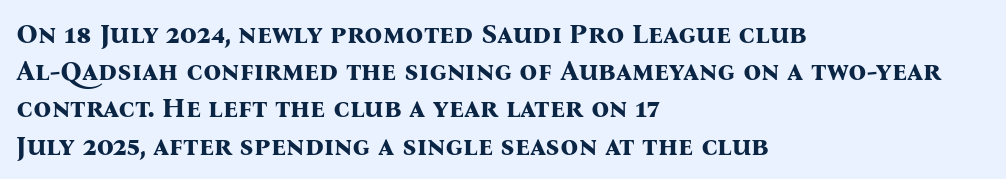
Q: Is the text bold? A: Yes.
Q: Is the text italic (slanted)? A: No, it is upright.
Q: Is the typeface a serif or a sans-serif typeface? A: Serif.
Q: Is the text underlined? A: No.
Q: How is the paragraph aligned? A: Left-aligned.
Q: Is the spacing between letters normal or unusually wide? A: Normal.
Q: Is the spacing between lines tight, normal or loose? A: Normal.
Q: Width (condensed, normal, or wide)? A: Normal.
Q: Stroke contrast? A: Medium.
Q: x-height? A: Medium.
Q: Monospaced? A: No.
